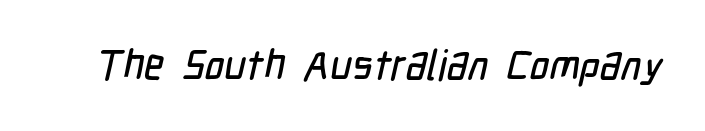
Q: Is the typeface a serif or a sans-serif typeface? A: Sans-serif.
Q: Is the text underlined? A: No.
Q: Is the spacing between letters normal or unusually wide? A: Normal.
Q: Width (condensed, normal, or wide)? A: Condensed.
Q: Stroke contrast? A: Low.
Q: x-height? A: Medium.
Q: Monospaced? A: No.
